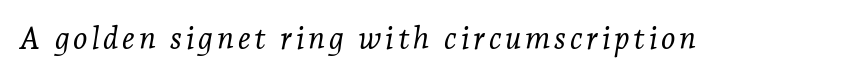
{"serif": "yes", "italic": "yes", "lean": "right", "slant_degrees": 7, "bold": "no", "weight": "light", "width": "normal", "stroke_contrast": "low", "x_height": "medium", "monospaced": "no", "underline": "no", "glyph_px": 31}
